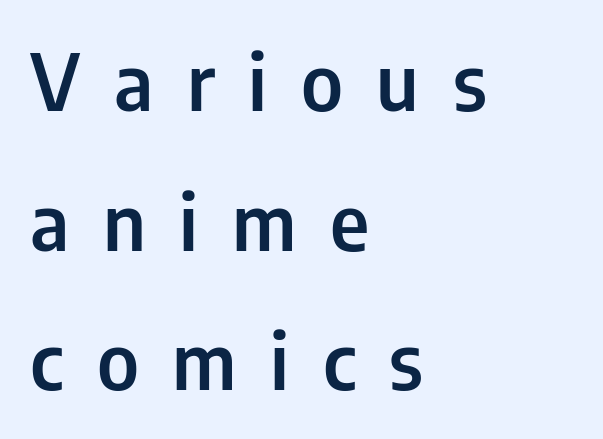
Q: Is the text bold? A: Semi-bold.
Q: Is the text italic (slanted)? A: No, it is upright.
Q: Is the typeface a serif or a sans-serif typeface? A: Sans-serif.
Q: Is the text underlined? A: No.
Q: How is the paragraph aligned? A: Left-aligned.
Q: Is the spacing between letters normal or unusually wide? A: Unusually wide.
Q: Width (condensed, normal, or wide)? A: Condensed.
Q: Stroke contrast? A: Low.
Q: x-height? A: Medium.
Q: Monospaced? A: No.
